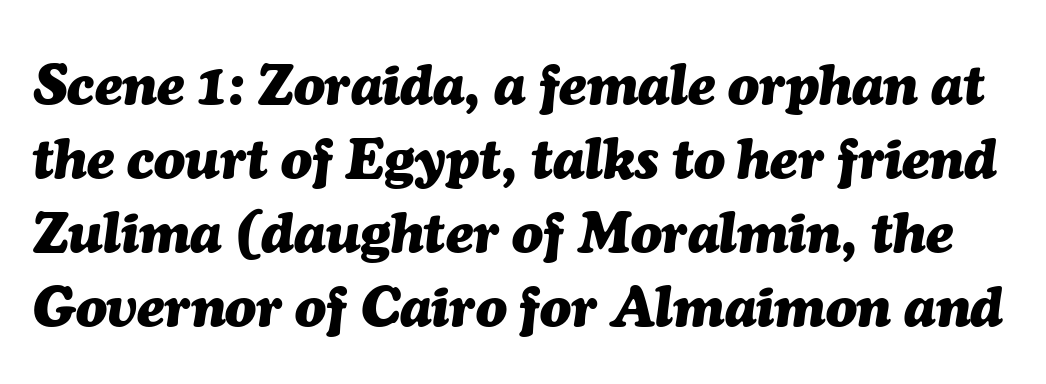
The image shows 57 px heavy type, italic (leaning right); set normal line spacing (1.3x), normal letter spacing, not underlined; medium stroke contrast and a medium x-height.
